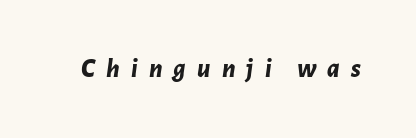
The type is letterspaced generously, with wide tracking. The zone under the glyphs is completely vacant. Every character sits at an angle, as italics do. The passage shown is emphatically bold.
